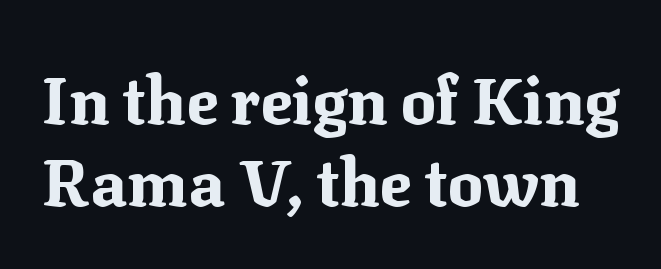
{"serif": "yes", "italic": "no", "bold": "yes", "weight": "bold", "width": "normal", "stroke_contrast": "medium", "x_height": "medium", "monospaced": "no", "underline": "no", "line_spacing": "normal", "line_spacing_ratio": 1.25, "letter_spacing": "normal", "letter_spacing_em": 0.0, "glyph_px": 66}
